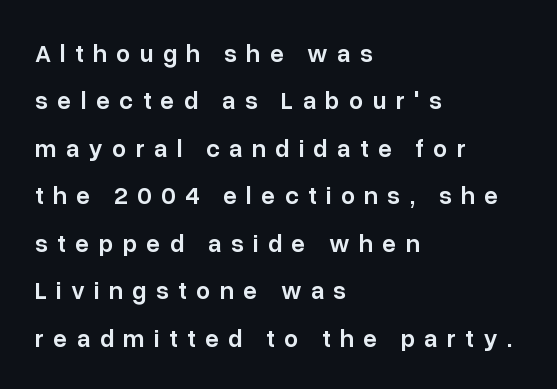
Q: Is the text bold? A: Semi-bold.
Q: Is the text italic (slanted)? A: No, it is upright.
Q: Is the text underlined? A: No.
Q: How is the paragraph aligned? A: Left-aligned.
Q: Is the spacing between letters normal or unusually wide? A: Unusually wide.
Q: Is the spacing between lines tight, normal or loose? A: Loose.
